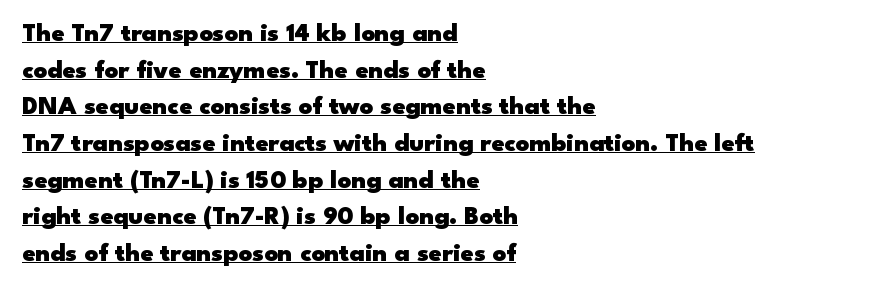
{"italic": "no", "bold": "yes", "underline": "yes", "align": "left", "line_spacing": "normal", "line_spacing_ratio": 1.41, "letter_spacing": "normal", "letter_spacing_em": 0.0, "glyph_px": 26}
